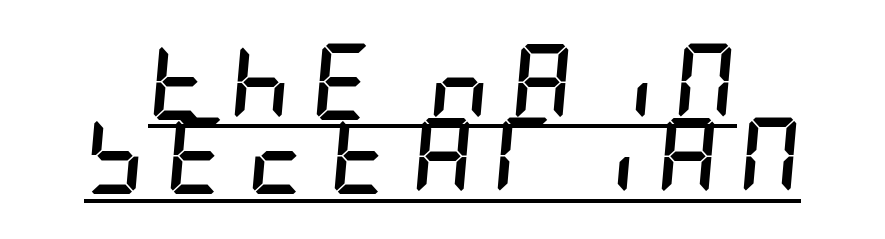
{"italic": "yes", "lean": "right", "slant_degrees": 5, "bold": "yes", "weight": "semibold", "width": "condensed", "stroke_contrast": "low", "x_height": "large", "underline": "yes", "align": "center", "line_spacing": "tight", "line_spacing_ratio": 0.98, "letter_spacing": "wide", "letter_spacing_em": 0.26, "glyph_px": 76}
